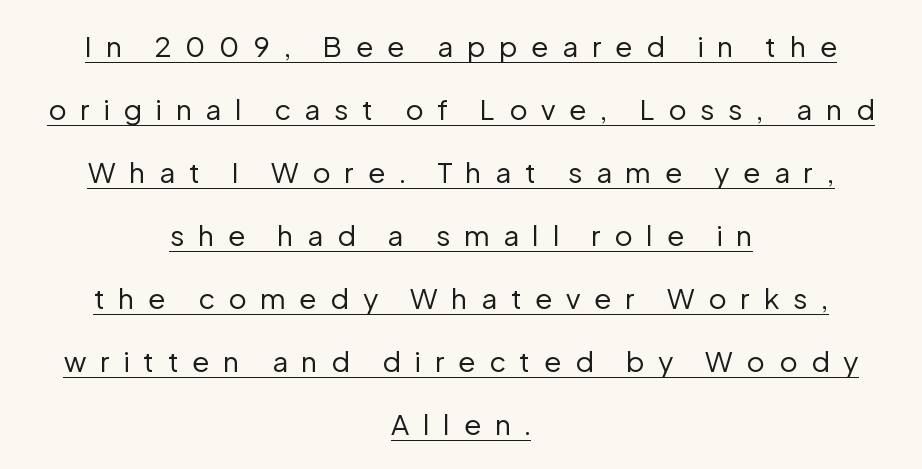
{"serif": "no", "italic": "no", "bold": "no", "weight": "regular", "width": "normal", "stroke_contrast": "low", "x_height": "medium", "monospaced": "no", "underline": "yes", "align": "center", "line_spacing": "loose", "line_spacing_ratio": 2.25, "letter_spacing": "wide", "letter_spacing_em": 0.49, "glyph_px": 28}
